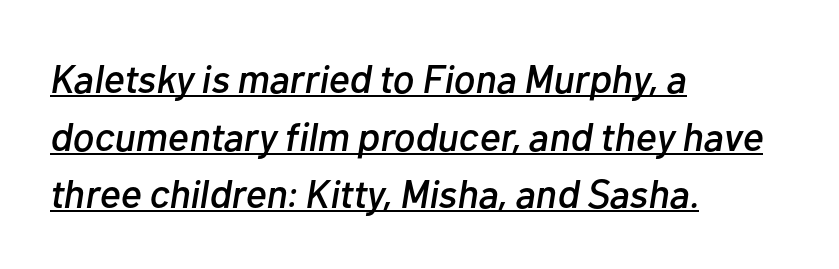
The image shows 40 px text type, italic (leaning right); set left-aligned, normal line spacing (1.44x), normal letter spacing, underlined; low stroke contrast and a medium x-height.
